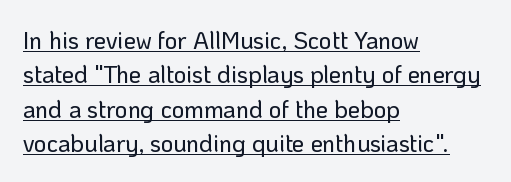
Upright lettering throughout. This rendering leaves character spacing at its baseline value. The vertical gap from one line to the next is medium. The paragraph has a hard left edge and a soft right edge. In designer terms, the underline attribute is active on this setting.
